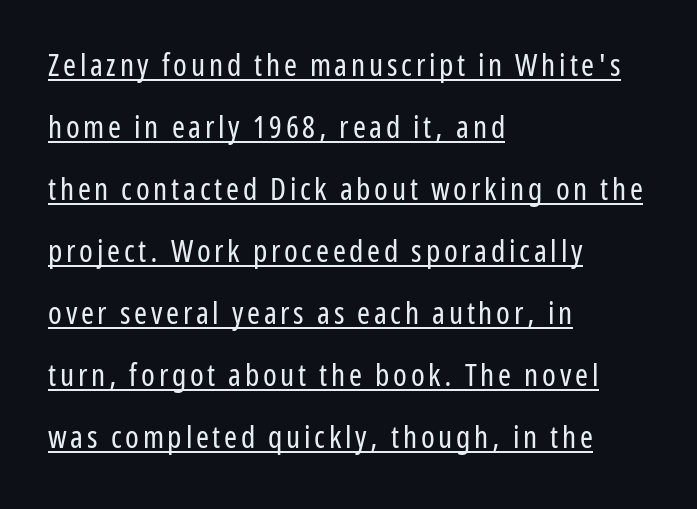
Q: Is the text bold? A: No.
Q: Is the text italic (slanted)? A: No, it is upright.
Q: Is the typeface a serif or a sans-serif typeface? A: Sans-serif.
Q: Is the text underlined? A: Yes.
Q: How is the paragraph aligned? A: Left-aligned.
Q: Is the spacing between lines tight, normal or loose? A: Loose.
Q: Width (condensed, normal, or wide)? A: Condensed.
Q: Stroke contrast? A: Low.
Q: x-height? A: Medium.
Q: Monospaced? A: No.
